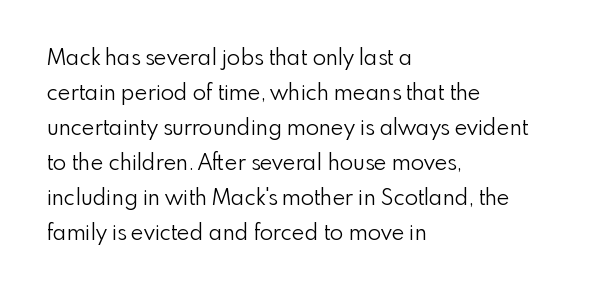
The image shows 22 px text type, upright; set left-aligned, normal line spacing (1.59x), normal letter spacing, not underlined.
